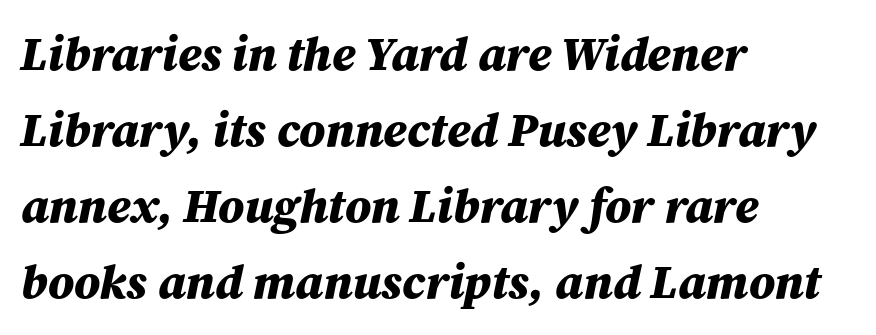
{"italic": "yes", "lean": "right", "slant_degrees": 12, "bold": "yes", "weight": "bold", "width": "normal", "stroke_contrast": "medium", "x_height": "medium", "monospaced": "no", "underline": "no", "align": "left", "line_spacing": "normal", "line_spacing_ratio": 1.58, "letter_spacing": "normal", "letter_spacing_em": 0.0, "glyph_px": 48}
